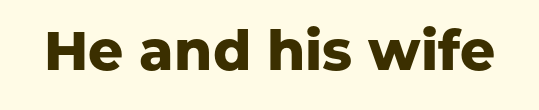
Clear beneath every line of the passage. This sample has the flowing, uneven cadence of proportional lettering. This rendering employs a face without finishing strokes, i.e., a sans-serif. Thick stems and heavy bowls — unmistakably bold.
